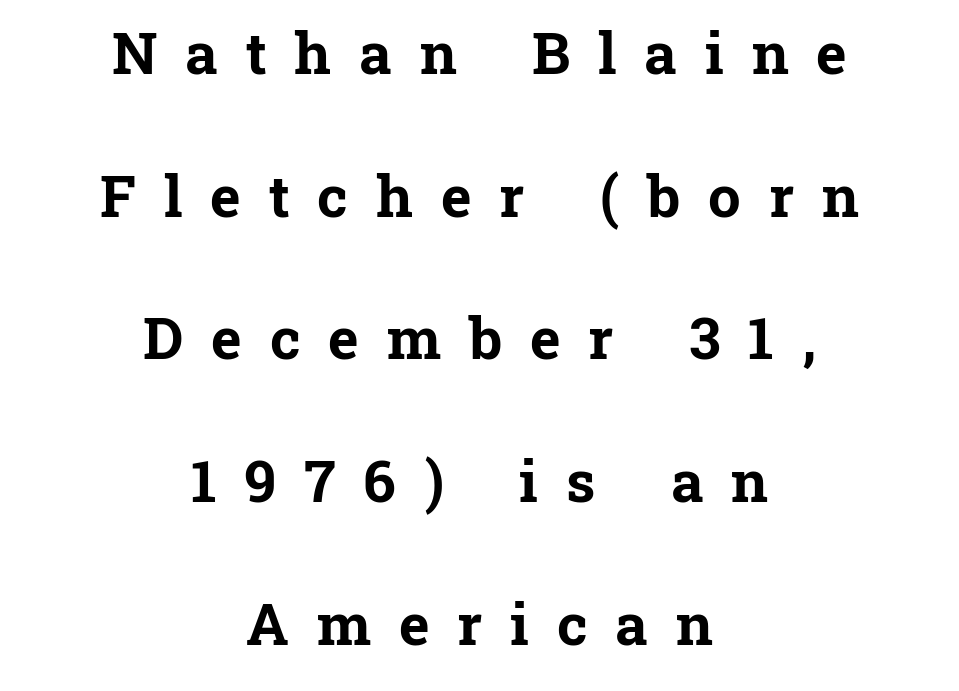
The passage shown stacks its lines with a broad gap. The letterforms stand isolated, each surrounded by extra space. Think of a printed novel: that variable character pitch is what you see here. Heft: maximum for text — a bold.
